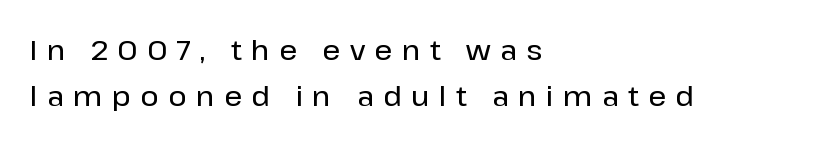
{"serif": "no", "italic": "no", "width": "normal", "stroke_contrast": "low", "x_height": "medium", "monospaced": "no", "underline": "no", "align": "left", "line_spacing": "normal", "line_spacing_ratio": 1.65, "letter_spacing": "wide", "letter_spacing_em": 0.33, "glyph_px": 28}
